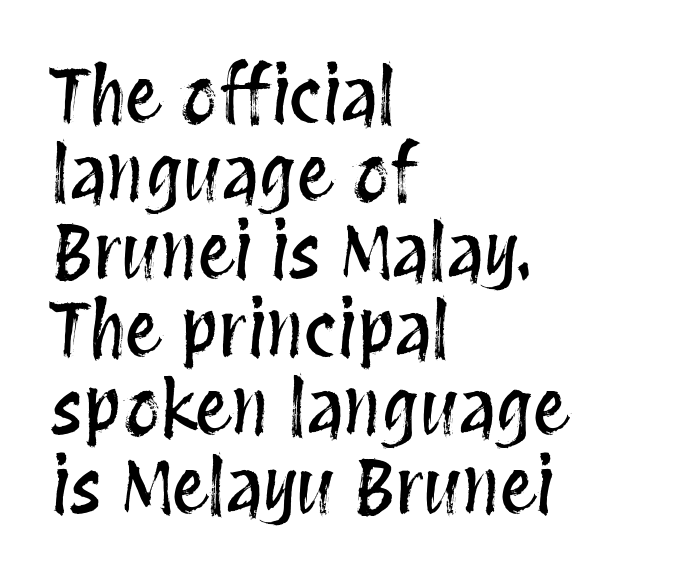
The image shows 73 px condensed type, upright; set left-aligned, tight line spacing (1.07x), normal letter spacing, not underlined; medium stroke contrast and a large x-height.
